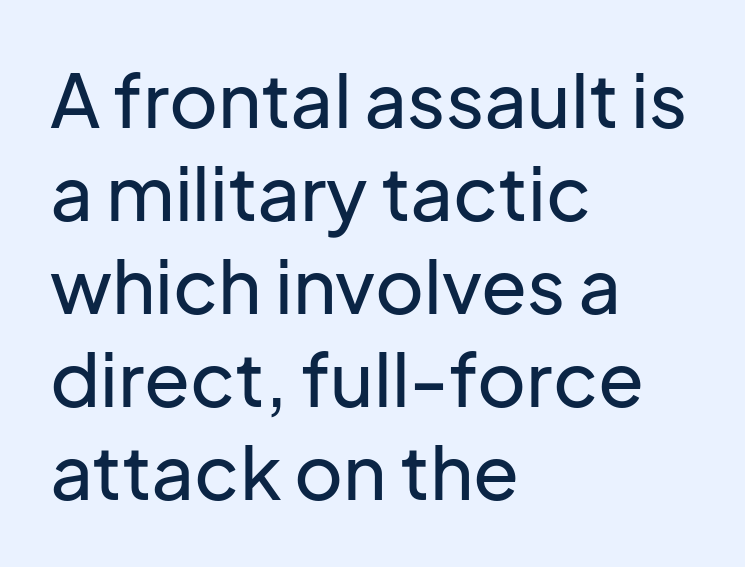
Q: Is the text italic (slanted)? A: No, it is upright.
Q: Is the typeface a serif or a sans-serif typeface? A: Sans-serif.
Q: Is the text underlined? A: No.
Q: How is the paragraph aligned? A: Left-aligned.
Q: Is the spacing between letters normal or unusually wide? A: Normal.
Q: Width (condensed, normal, or wide)? A: Normal.
Q: Stroke contrast? A: Low.
Q: x-height? A: Medium.
Q: Monospaced? A: No.
